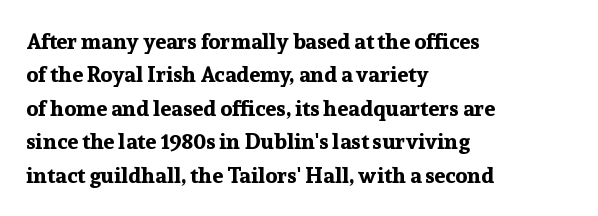
The strip under each line holds only bare page. Between one letter and the next there's only the usual sliver of space. Is there any slant? The stems are plumb. Plenty of ink on the page — the face is bold. Leading matches the norm, producing a regular column.
